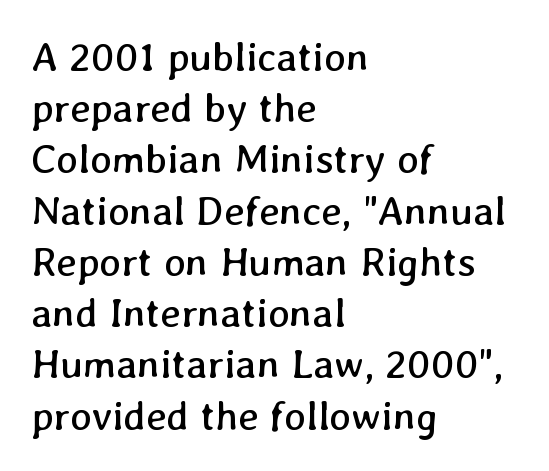
{"bold": "no", "weight": "regular", "width": "normal", "stroke_contrast": "low", "x_height": "medium", "monospaced": "no", "underline": "no", "align": "left", "line_spacing": "normal", "line_spacing_ratio": 1.25, "letter_spacing": "normal", "letter_spacing_em": 0.0, "glyph_px": 41}
